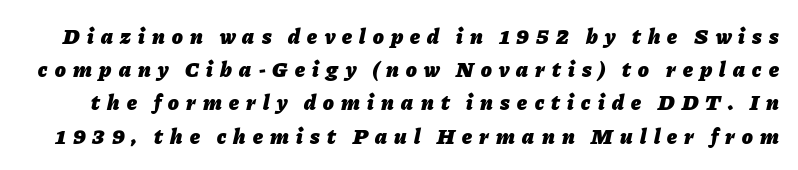
If you drew a line through each stem, it would be angled. Substantial extra tracking has been applied to these lines. Successive baselines arrive at the customary interval. Summary of weight: heavy, a full bold. The string is rendered with underlining switched off.
